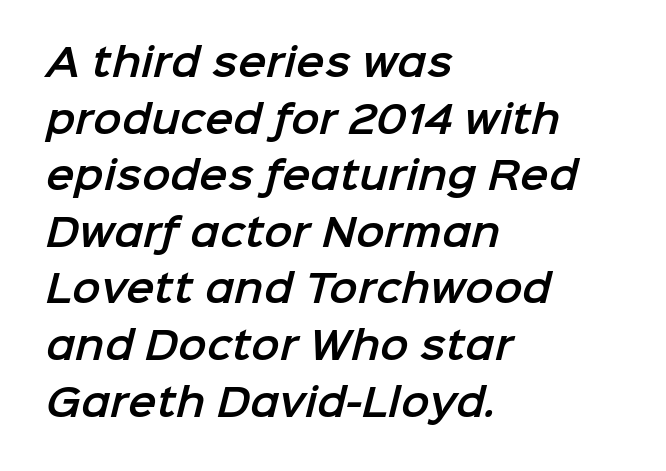
The image shows 38 px sans-serif type; set left-aligned, normal line spacing (1.49x), normal letter spacing, not underlined; low stroke contrast and a medium x-height.
